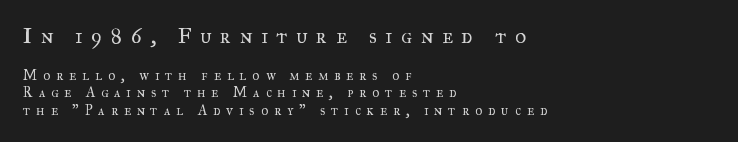
Q: Is the text bold? A: No.
Q: Is the text italic (slanted)? A: No, it is upright.
Q: Is the text underlined? A: No.
Q: How is the paragraph aligned? A: Left-aligned.
Q: Is the spacing between letters normal or unusually wide? A: Unusually wide.
Q: Which block of text is set in a larger size, the first (top) or the second (bottom)? A: The first (top) one.
